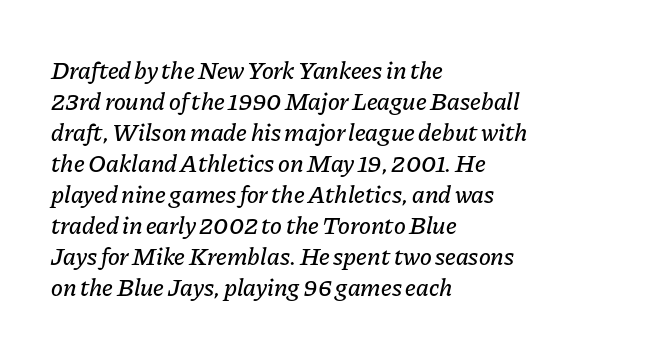
Rule under the text: the space is simply empty. The lines in this sample share a left origin and differ only in where they stop. Students, note that the glyphs here touch the page at normal intervals. The rendering applies a slant to the glyphs.
